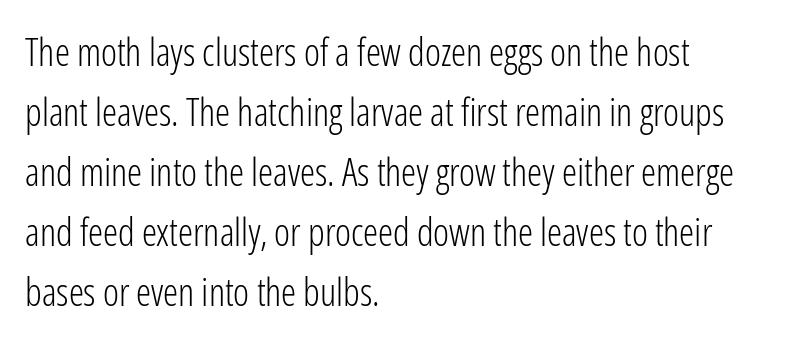
The lines in this sample share a left origin and differ only in where they stop. Compared with typical paragraphs, the rows here are spaced about the same. The rendering uses natural spacing where letterforms have individual widths. Is this a sans? Yes — the strokes have no serifs. Tracking value appears to be zero — textbook default spacing.
